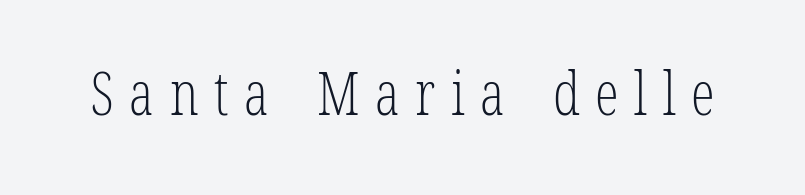
{"serif": "yes", "italic": "no", "bold": "no", "weight": "light", "width": "condensed", "stroke_contrast": "low", "x_height": "medium", "monospaced": "no", "underline": "no", "letter_spacing": "wide", "letter_spacing_em": 0.26, "glyph_px": 60}
